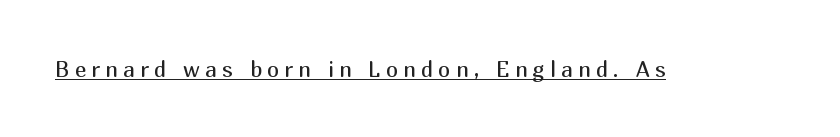
Q: Is the text bold? A: No.
Q: Is the text italic (slanted)? A: No, it is upright.
Q: Is the text underlined? A: Yes.
Q: Is the spacing between letters normal or unusually wide? A: Unusually wide.
